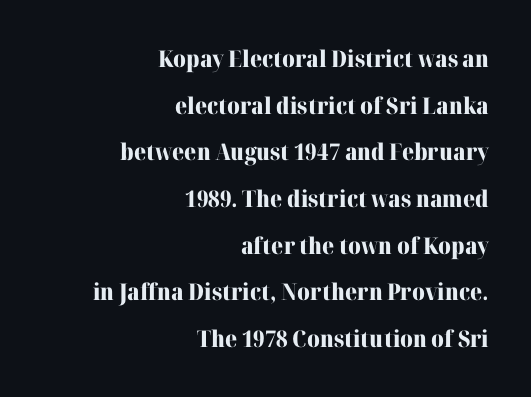
The type is set solid horizontally, with unmodified tracking. In terms of leading, this rendering errs on the spacious side. The face used here has the dense, thick strokes of a bold. Clear beneath every line of the passage. Notice how the stems are strictly vertical — no italics here. If you drew a ruler down the right edge, every line would touch it.
